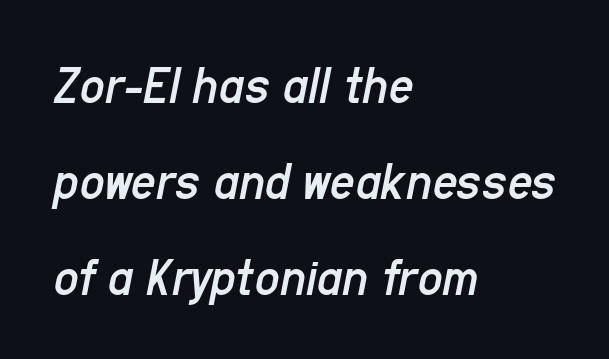
The face looks like a standard text weight, possibly lighter. Nobody drew a line under any word here. Here the designer chose a conventional face with non-uniform glyph widths. Short and long lines alike share a common starting point at left. The line texture is even and compact thanks to regular tracking. Does the lettering tilt? It does — this is italic.
